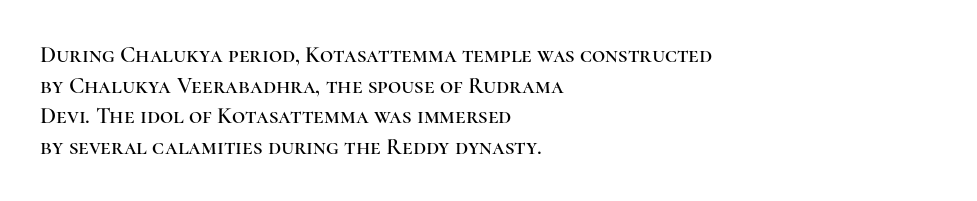
Q: Is the text italic (slanted)? A: No, it is upright.
Q: Is the text underlined? A: No.
Q: How is the paragraph aligned? A: Left-aligned.
Q: Is the spacing between letters normal or unusually wide? A: Normal.
Q: Is the spacing between lines tight, normal or loose? A: Normal.
